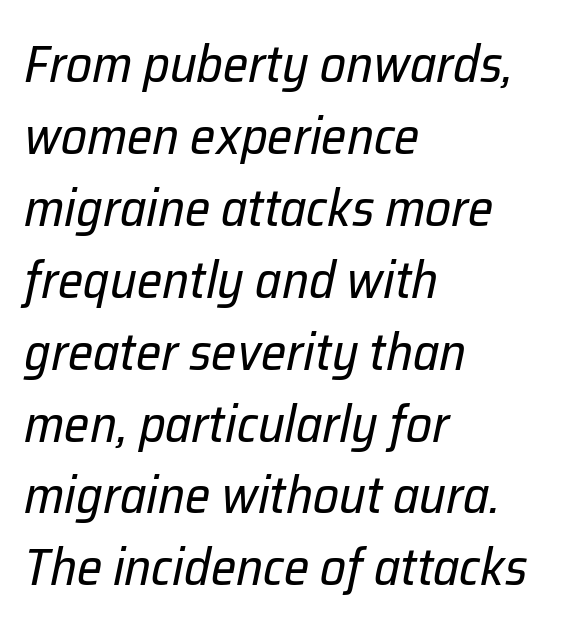
The image shows 51 px regular-weight type, italic (leaning right); set left-aligned, normal line spacing (1.41x), normal letter spacing, not underlined; low stroke contrast and a medium x-height.
